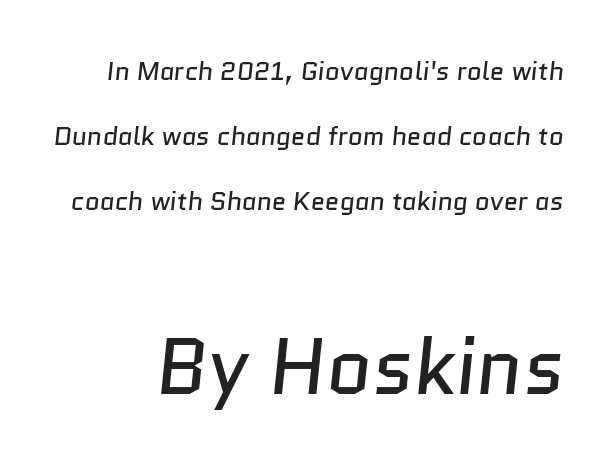
Q: Is the text bold? A: No.
Q: Is the typeface a serif or a sans-serif typeface? A: Sans-serif.
Q: Is the text underlined? A: No.
Q: Is the spacing between letters normal or unusually wide? A: Normal.
Q: Is the spacing between lines tight, normal or loose? A: Loose.
Q: Which block of text is set in a larger size, the first (top) or the second (bottom)? A: The second (bottom) one.
Q: Width (condensed, normal, or wide)? A: Normal.
Q: Stroke contrast? A: Low.
Q: x-height? A: Medium.
Q: Monospaced? A: No.
